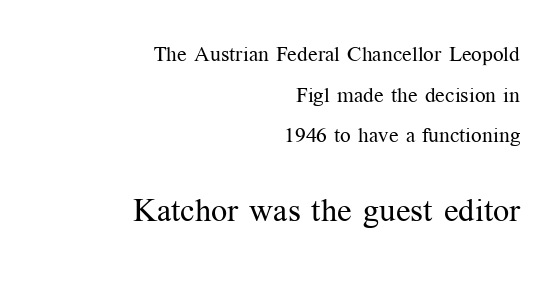
{"serif": "yes", "italic": "no", "bold": "no", "weight": "regular", "width": "normal", "stroke_contrast": "medium", "x_height": "medium", "monospaced": "no", "underline": "no", "align": "right", "line_spacing": "loose", "line_spacing_ratio": 1.94, "letter_spacing": "normal", "letter_spacing_em": 0.0, "larger_block": "second", "size_ratio": 1.52, "glyph_px": 32}
